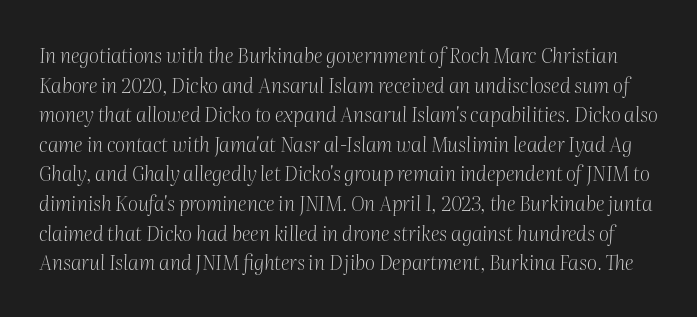
The horizontal fit of the characters is conventional and even. Plain, unruled lines of type. The font's italic variant was chosen for this text. The strokes carry an ordinary text weight at most. The vertical gap from one line to the next is medium.
